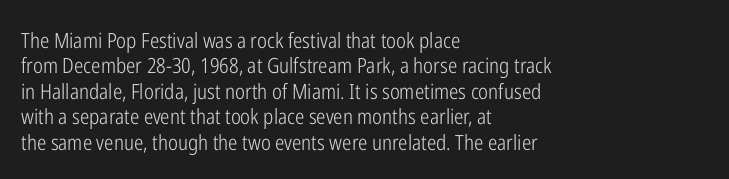
{"italic": "no", "bold": "no", "underline": "no", "align": "left", "line_spacing_ratio": 1.21, "letter_spacing": "normal", "letter_spacing_em": 0.0, "glyph_px": 21}
